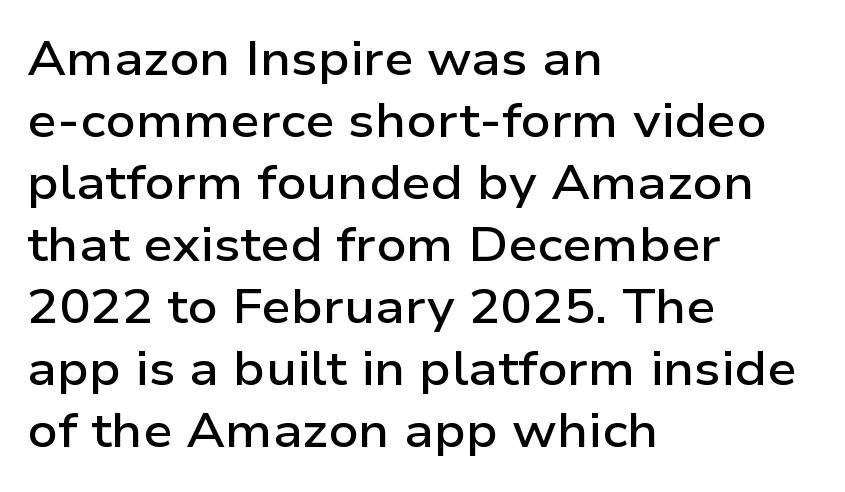
{"serif": "no", "italic": "no", "bold": "semi", "weight": "semibold", "width": "wide", "stroke_contrast": "low", "x_height": "medium", "monospaced": "no", "underline": "no", "align": "left", "line_spacing": "normal", "line_spacing_ratio": 1.32, "letter_spacing": "normal", "letter_spacing_em": 0.0, "glyph_px": 47}
